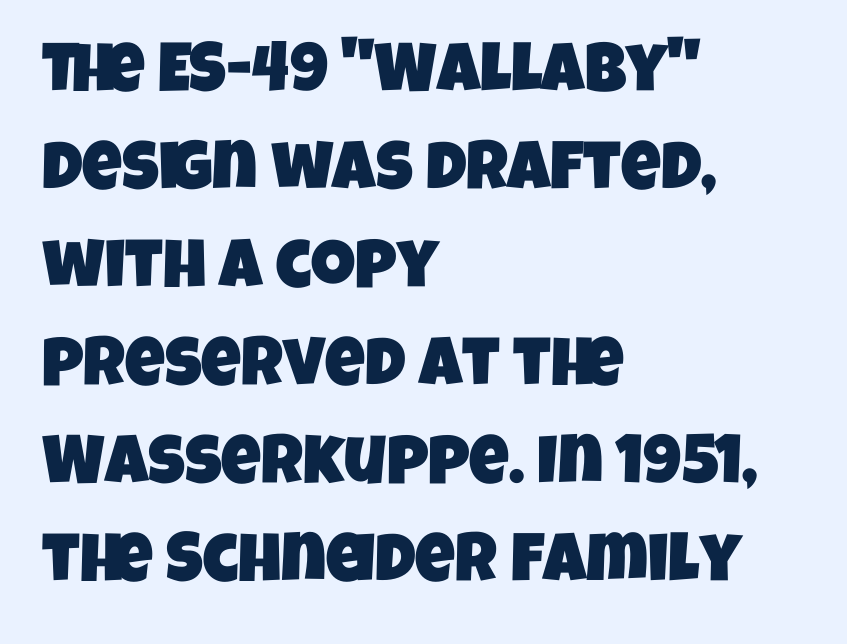
The image shows 69 px condensed sans-serif type; set left-aligned, normal line spacing (1.42x), normal letter spacing, not underlined; low stroke contrast and a large x-height.
